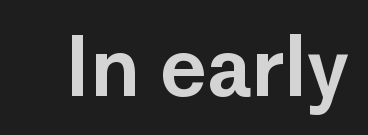
{"serif": "no", "italic": "no", "width": "normal", "stroke_contrast": "low", "x_height": "medium", "monospaced": "no", "underline": "no", "letter_spacing": "normal", "letter_spacing_em": 0.0, "glyph_px": 80}
